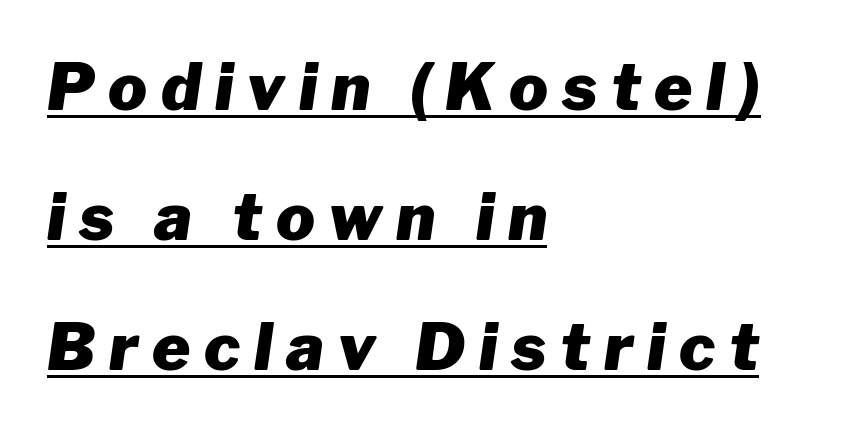
The image shows 65 px heavy type, italic (leaning right); set left-aligned, loose line spacing (2.0x), unusually wide letter spacing (+0.21 em), underlined; low stroke contrast and a medium x-height.
